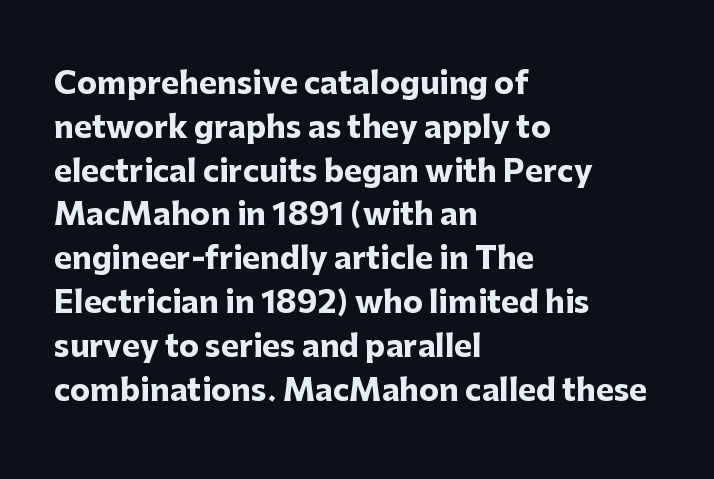
{"serif": "no", "italic": "no", "bold": "yes", "weight": "heavy", "width": "normal", "stroke_contrast": "low", "x_height": "medium", "monospaced": "no", "underline": "no", "align": "left", "line_spacing": "normal", "line_spacing_ratio": 1.46, "letter_spacing": "normal", "letter_spacing_em": 0.0, "glyph_px": 30}
